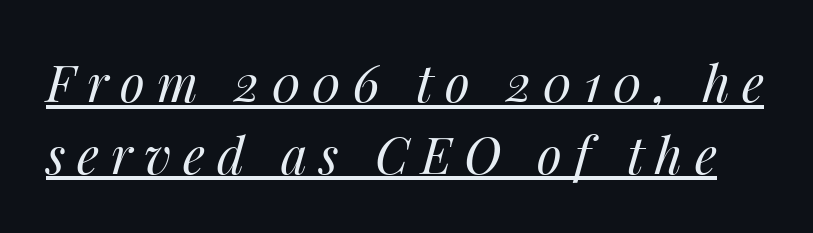
The image shows 51 px regular-weight type, italic (leaning right); set normal line spacing (1.41x), unusually wide letter spacing (+0.23 em), underlined; medium stroke contrast and a medium x-height.
